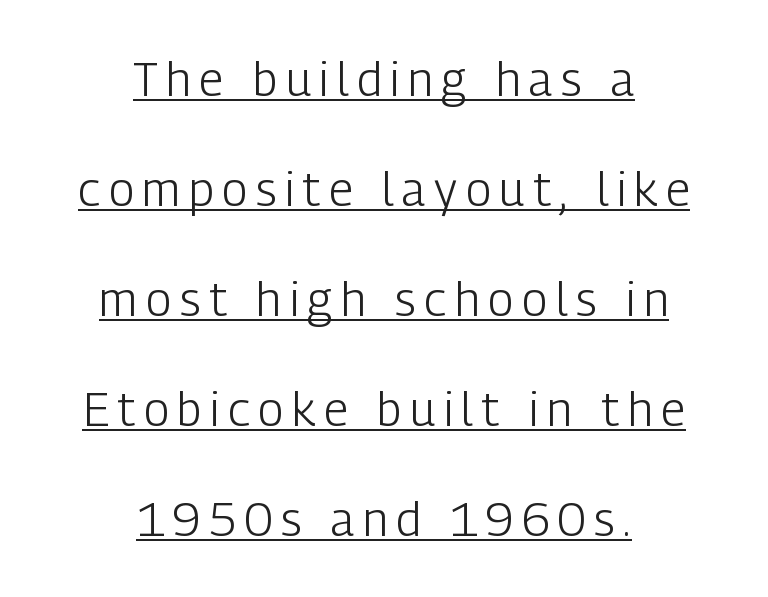
{"serif": "no", "italic": "no", "bold": "no", "weight": "light", "width": "condensed", "stroke_contrast": "low", "x_height": "medium", "monospaced": "no", "underline": "yes", "align": "center", "line_spacing": "loose", "line_spacing_ratio": 2.34, "glyph_px": 47}
